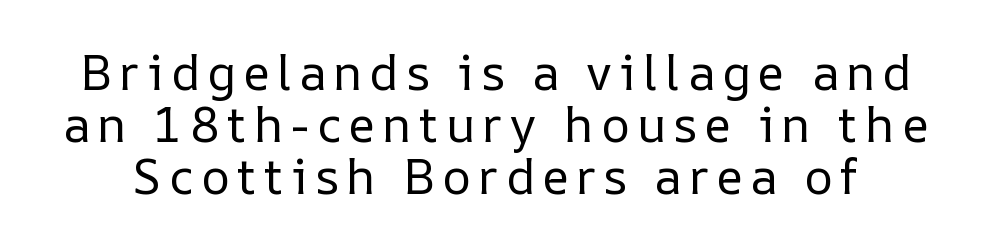
The image shows 49 px regular-weight type, upright; set tight line spacing (1.06x), not underlined; low stroke contrast and a medium x-height.
